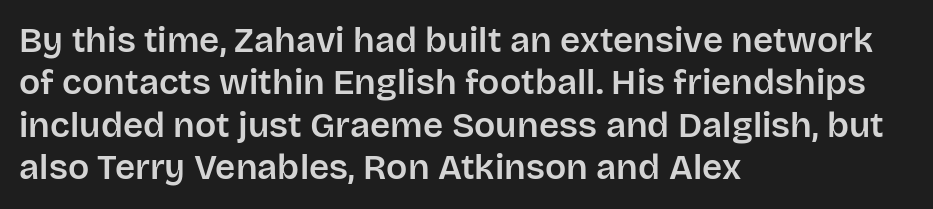
Q: Is the text italic (slanted)? A: No, it is upright.
Q: Is the typeface a serif or a sans-serif typeface? A: Sans-serif.
Q: Is the text underlined? A: No.
Q: How is the paragraph aligned? A: Left-aligned.
Q: Is the spacing between letters normal or unusually wide? A: Normal.
Q: Width (condensed, normal, or wide)? A: Normal.
Q: Stroke contrast? A: Low.
Q: x-height? A: Large.
Q: Monospaced? A: No.
